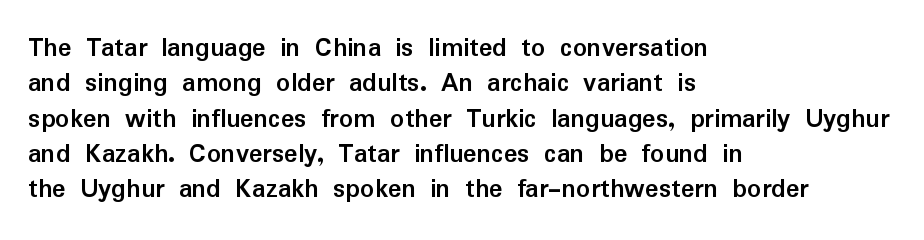
Style check: upright. Plain, unruled lines of type. Line starts are locked; line ends wander. In terms of weight, the rendering is a true, heavy bold.
